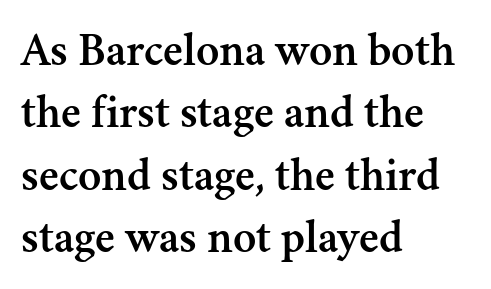
Each letter keeps its own natural width here, so spacing adapts to shape. Is the block centered? No — it sits flush against the left margin. The text was rendered using a seriffed face with decorative stroke endings. Ordinary non-slanted type is in use.
